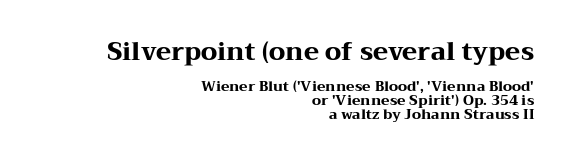
Q: Is the text bold? A: Yes.
Q: Is the text italic (slanted)? A: No, it is upright.
Q: Is the text underlined? A: No.
Q: How is the paragraph aligned? A: Right-aligned.
Q: Is the spacing between letters normal or unusually wide? A: Normal.
Q: Is the spacing between lines tight, normal or loose? A: Tight.
Q: Which block of text is set in a larger size, the first (top) or the second (bottom)? A: The first (top) one.
